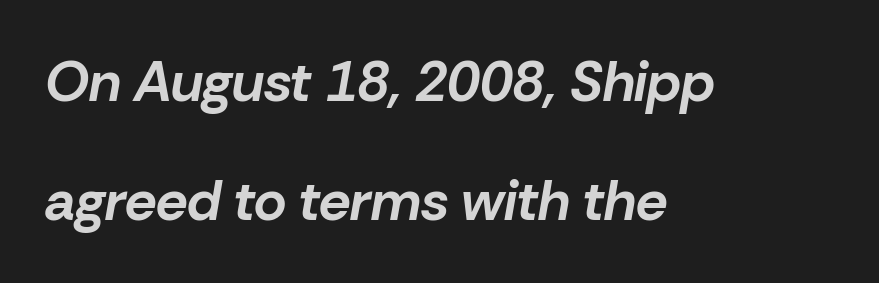
{"italic": "yes", "lean": "right", "slant_degrees": 10, "bold": "yes", "weight": "bold", "width": "normal", "stroke_contrast": "low", "x_height": "medium", "monospaced": "no", "underline": "no", "align": "left", "line_spacing": "loose", "line_spacing_ratio": 2.12, "letter_spacing": "normal", "letter_spacing_em": 0.0, "glyph_px": 56}
